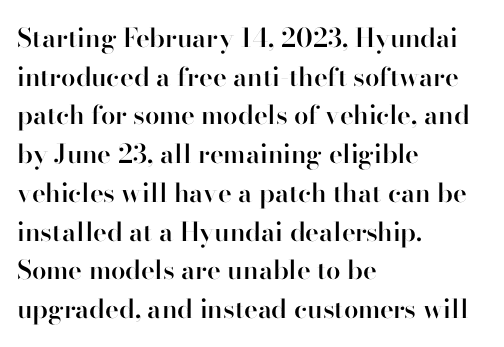
Q: Is the text bold? A: Semi-bold.
Q: Is the text italic (slanted)? A: No, it is upright.
Q: Is the text underlined? A: No.
Q: How is the paragraph aligned? A: Left-aligned.
Q: Is the spacing between letters normal or unusually wide? A: Normal.
Q: Is the spacing between lines tight, normal or loose? A: Normal.
